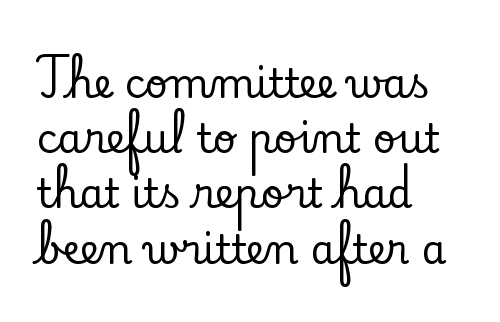
The image shows 40 px serif type, upright; set left-aligned, normal line spacing (1.38x), normal letter spacing, not underlined; low stroke contrast and a small x-height.
